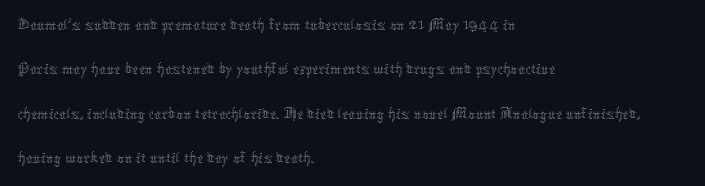
The image shows 36 px thin type, upright; set left-aligned, line spacing 1.23x, normal letter spacing, not underlined; medium stroke contrast and a medium x-height.
